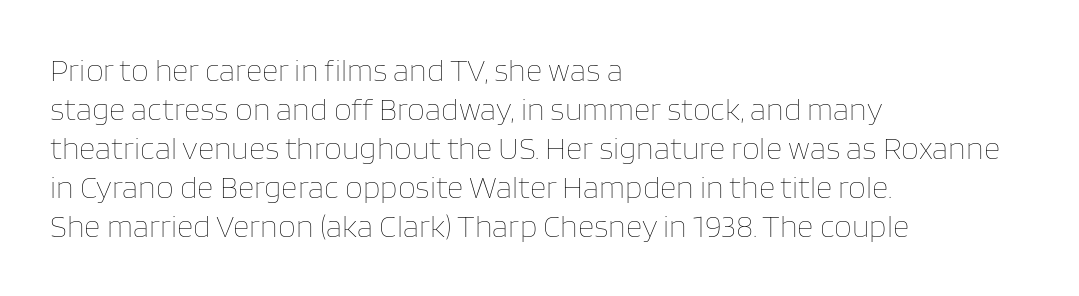
{"italic": "no", "bold": "no", "weight": "thin", "width": "normal", "stroke_contrast": "low", "x_height": "large", "monospaced": "no", "underline": "no", "align": "left", "line_spacing_ratio": 1.22, "letter_spacing": "normal", "letter_spacing_em": 0.0, "glyph_px": 32}
